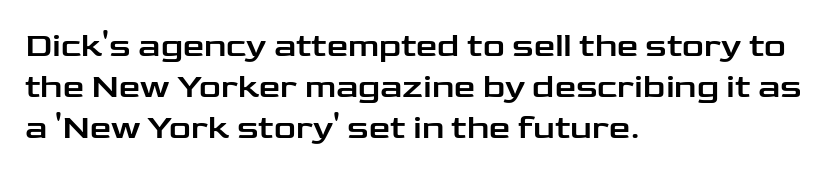
The image shows 34 px wide sans-serif type, upright; set left-aligned, line spacing 1.21x, normal letter spacing, not underlined; low stroke contrast and a medium x-height.
